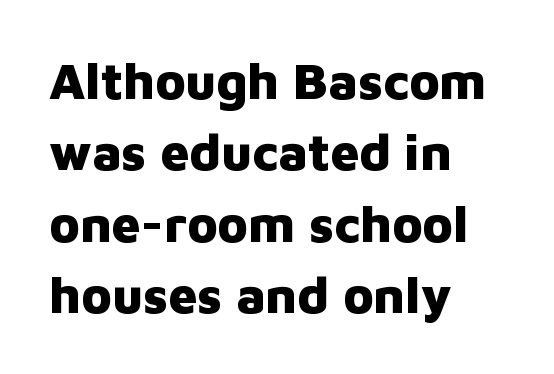
{"serif": "no", "italic": "no", "bold": "yes", "weight": "heavy", "width": "normal", "stroke_contrast": "low", "x_height": "medium", "monospaced": "no", "underline": "no", "align": "left", "line_spacing": "normal", "line_spacing_ratio": 1.4, "letter_spacing": "normal", "letter_spacing_em": 0.0, "glyph_px": 51}
